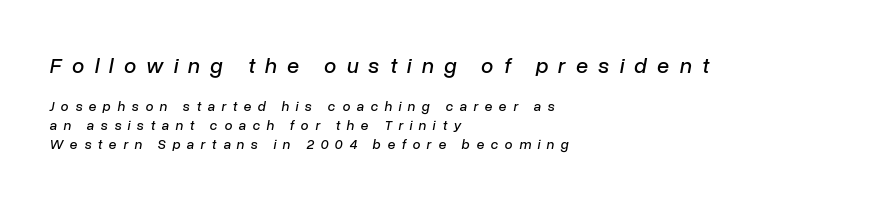
Q: Is the text italic (slanted)? A: Yes, it leans right by about 10 degrees.
Q: Is the text underlined? A: No.
Q: How is the paragraph aligned? A: Left-aligned.
Q: Is the spacing between letters normal or unusually wide? A: Unusually wide.
Q: Is the spacing between lines tight, normal or loose? A: Normal.
Q: Which block of text is set in a larger size, the first (top) or the second (bottom)? A: The first (top) one.
